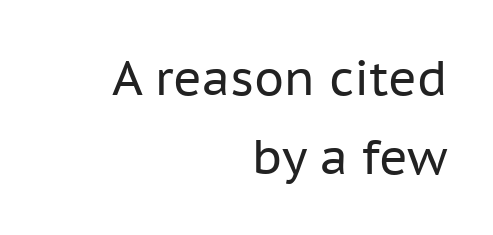
{"serif": "no", "italic": "no", "bold": "no", "weight": "regular", "width": "normal", "stroke_contrast": "low", "x_height": "medium", "monospaced": "no", "underline": "no", "align": "right", "line_spacing": "normal", "line_spacing_ratio": 1.65, "letter_spacing": "normal", "letter_spacing_em": 0.0, "glyph_px": 48}
